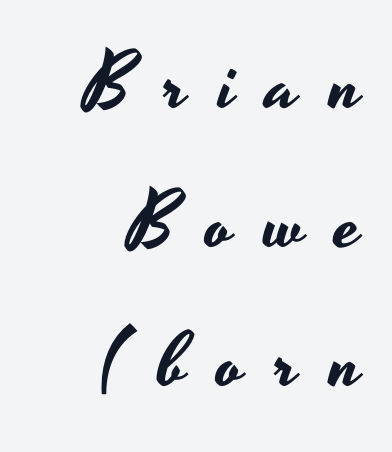
The type is letterspaced generously, with wide tracking. The passage shown is typeset with a sans-serif family. Descender tails drop into unmarked territory.
